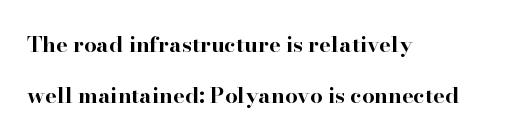
Q: Is the text bold? A: Yes.
Q: Is the text italic (slanted)? A: No, it is upright.
Q: Is the text underlined? A: No.
Q: How is the paragraph aligned? A: Left-aligned.
Q: Is the spacing between letters normal or unusually wide? A: Normal.
Q: Is the spacing between lines tight, normal or loose? A: Loose.
